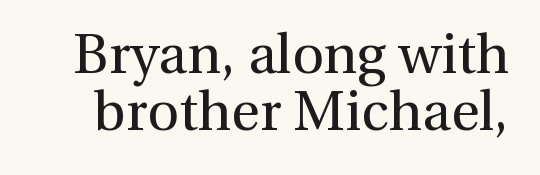
Q: Is the text bold? A: No.
Q: Is the text italic (slanted)? A: No, it is upright.
Q: Is the typeface a serif or a sans-serif typeface? A: Serif.
Q: Is the text underlined? A: No.
Q: Is the spacing between letters normal or unusually wide? A: Normal.
Q: Is the spacing between lines tight, normal or loose? A: Tight.
Q: Width (condensed, normal, or wide)? A: Normal.
Q: x-height? A: Medium.
Q: Monospaced? A: No.
